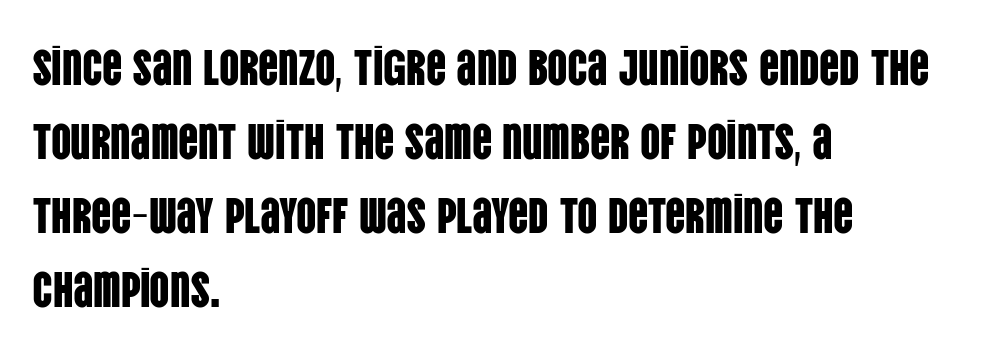
A typesetter would label this face a sans. Type without underlining. The rag falls on the right side of this text block. The lettering holds an erect, upright posture throughout.
